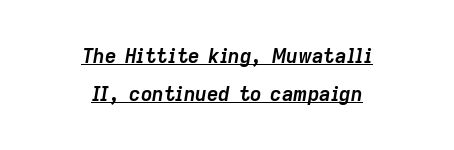
The image shows 20 px bold type, italic (leaning right); set centered, line spacing 1.89x, normal letter spacing, underlined.
